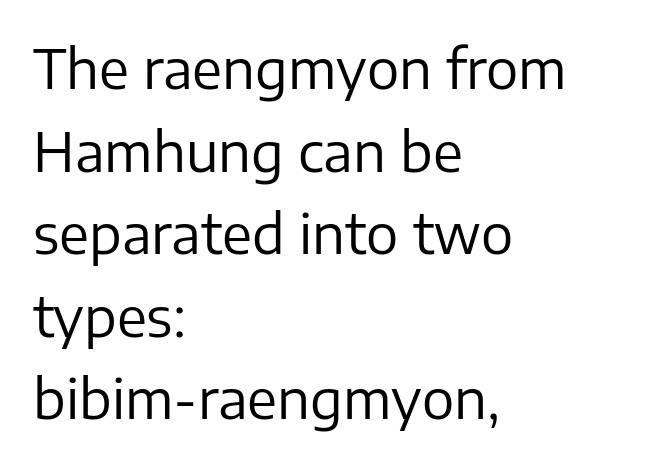
The image shows 54 px regular-weight sans-serif type, upright; set left-aligned, normal line spacing (1.53x), normal letter spacing, not underlined; low stroke contrast and a medium x-height.
